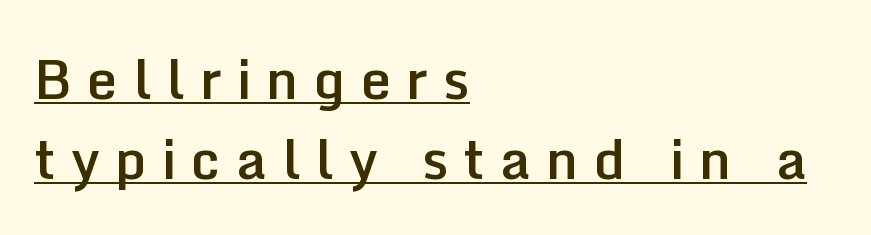
The image shows 54 px semibold sans-serif type, upright; set left-aligned, normal line spacing (1.49x), unusually wide letter spacing (+0.28 em), underlined; low stroke contrast and a medium x-height.
